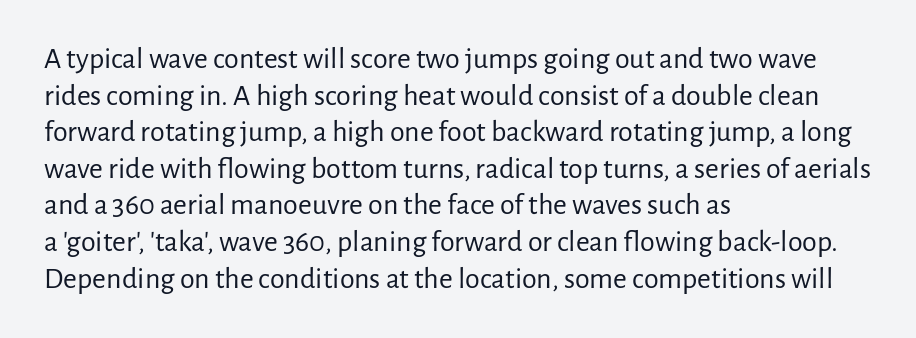
The image shows 30 px regular-weight sans-serif type, upright; set left-aligned, line spacing 1.22x, normal letter spacing, not underlined; low stroke contrast and a medium x-height.
